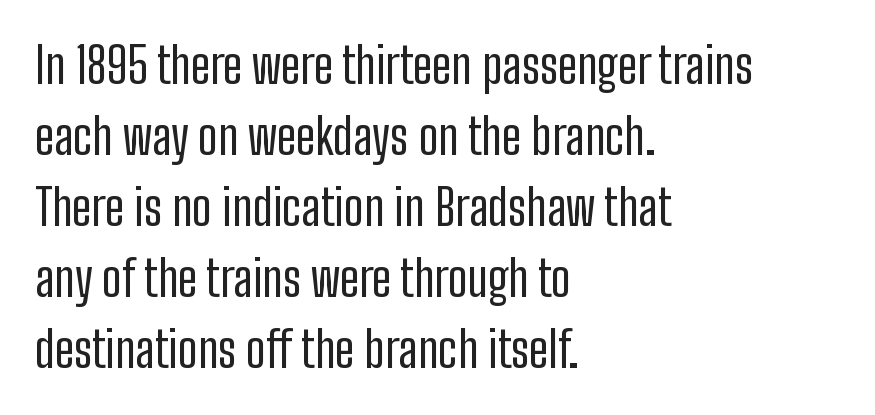
{"serif": "no", "italic": "no", "bold": "no", "weight": "regular", "width": "condensed", "stroke_contrast": "low", "x_height": "medium", "monospaced": "no", "underline": "no", "align": "left", "line_spacing": "normal", "line_spacing_ratio": 1.45, "letter_spacing": "normal", "letter_spacing_em": 0.0, "glyph_px": 49}
